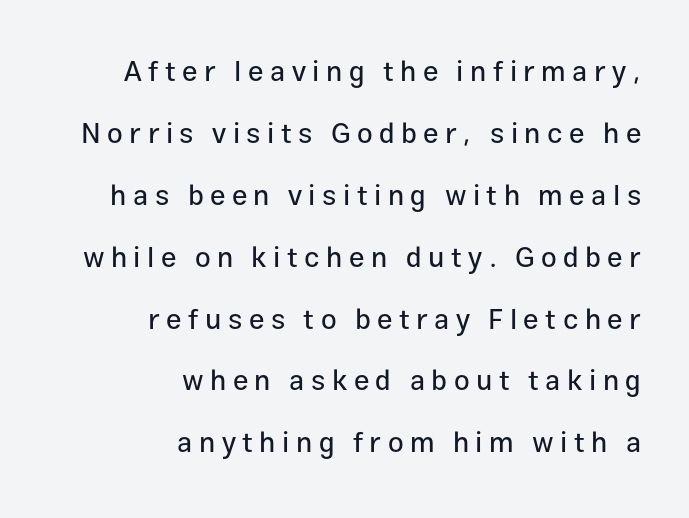
What kind of face is this? One without serifs — a sans. The letters stand straight up with perfectly vertical stems. The letterforms stand isolated, each surrounded by extra space. Anything drawn beneath the words? Only blank space. The space between consecutive lines is lavish. Notice how the passage keeps a crisp vertical edge on the right only.
